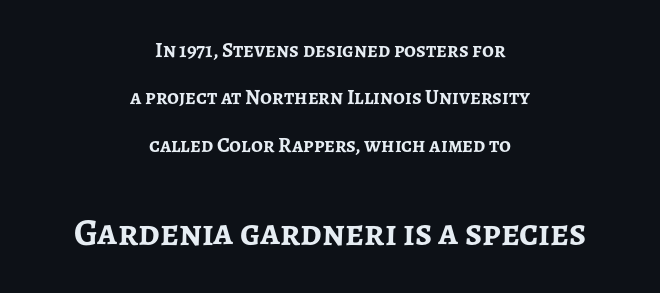
Q: Is the text bold? A: Yes.
Q: Is the text italic (slanted)? A: No, it is upright.
Q: Is the typeface a serif or a sans-serif typeface? A: Sans-serif.
Q: Is the text underlined? A: No.
Q: How is the paragraph aligned? A: Centered.
Q: Is the spacing between letters normal or unusually wide? A: Normal.
Q: Is the spacing between lines tight, normal or loose? A: Loose.
Q: Which block of text is set in a larger size, the first (top) or the second (bottom)? A: The second (bottom) one.
Q: Width (condensed, normal, or wide)? A: Normal.
Q: Stroke contrast? A: Low.
Q: x-height? A: Medium.
Q: Monospaced? A: No.
